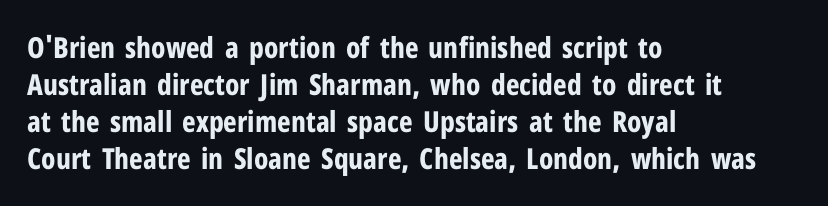
The image shows 29 px bold, condensed sans-serif type, upright; set left-aligned, normal line spacing (1.28x), normal letter spacing, not underlined; low stroke contrast and a medium x-height.
